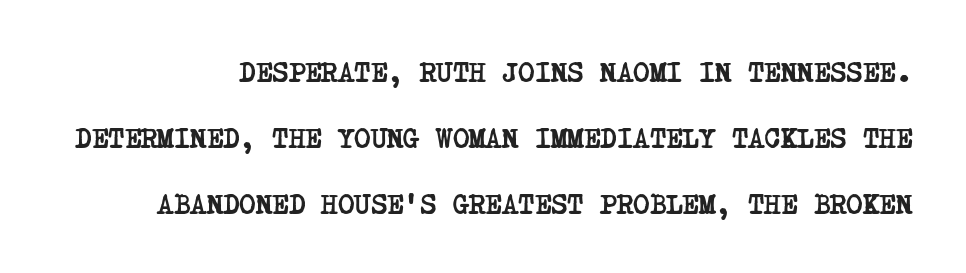
Q: Is the text bold? A: Yes.
Q: Is the typeface a serif or a sans-serif typeface? A: Serif.
Q: Is the text underlined? A: No.
Q: Is the spacing between letters normal or unusually wide? A: Normal.
Q: Is the spacing between lines tight, normal or loose? A: Loose.
Q: Width (condensed, normal, or wide)? A: Condensed.
Q: Stroke contrast? A: Low.
Q: x-height? A: Large.
